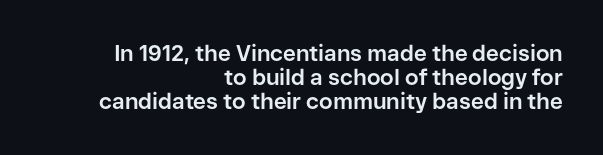
Q: Is the text bold? A: Yes.
Q: Is the text italic (slanted)? A: No, it is upright.
Q: Is the text underlined? A: No.
Q: How is the paragraph aligned? A: Right-aligned.
Q: Is the spacing between letters normal or unusually wide? A: Normal.
Q: Is the spacing between lines tight, normal or loose? A: Tight.
